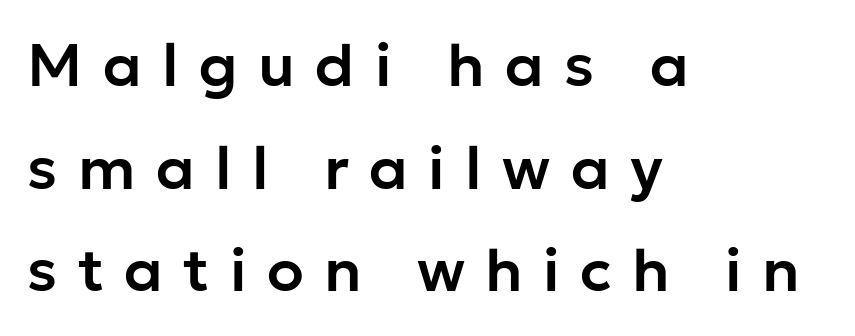
The image shows 60 px sans-serif type, upright; set left-aligned, line spacing 1.71x, unusually wide letter spacing (+0.34 em), not underlined; low stroke contrast and a medium x-height.
